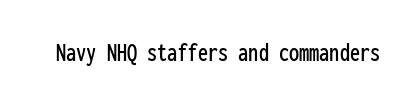
{"italic": "no", "underline": "no", "letter_spacing": "normal", "letter_spacing_em": 0.0, "glyph_px": 27}
